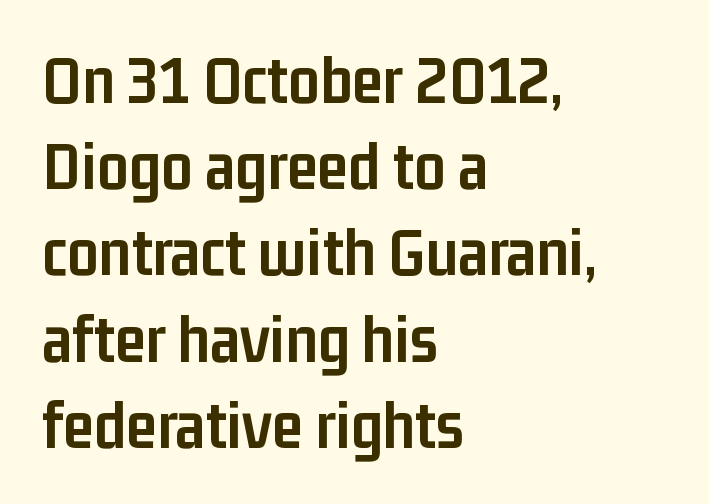
Tall strokes in this sample are plumb rather than angled. The type is set solid horizontally, with unmodified tracking. Think of a printed novel: that variable character pitch is what you see here. Words float on clear page, feet unadorned. Note: no serifs on the glyphs.
